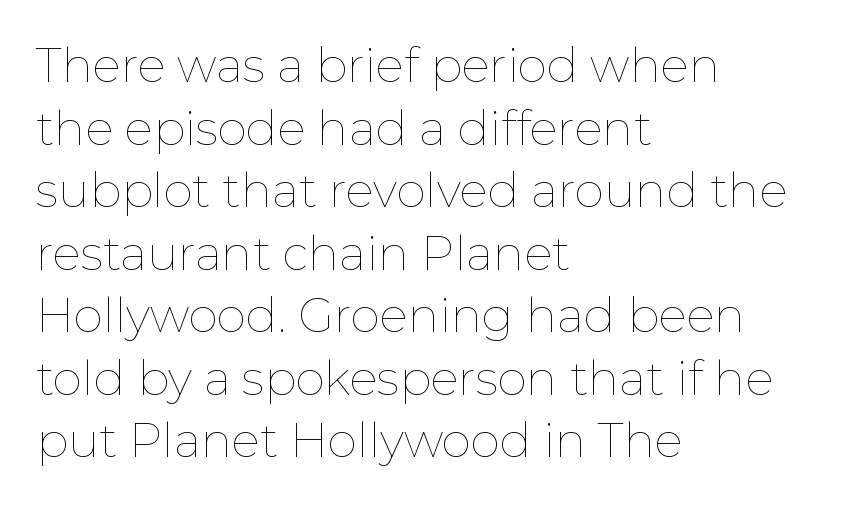
Q: Is the text bold? A: No.
Q: Is the text italic (slanted)? A: No, it is upright.
Q: Is the text underlined? A: No.
Q: How is the paragraph aligned? A: Left-aligned.
Q: Is the spacing between letters normal or unusually wide? A: Normal.
Q: Is the spacing between lines tight, normal or loose? A: Normal.
Q: Width (condensed, normal, or wide)? A: Normal.
Q: Stroke contrast? A: Low.
Q: x-height? A: Medium.
Q: Monospaced? A: No.
